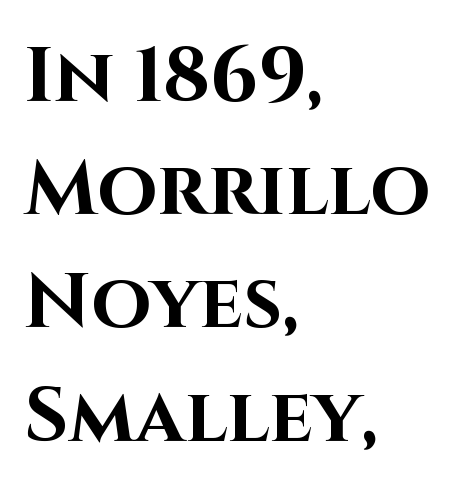
Q: Is the text bold? A: Yes.
Q: Is the text italic (slanted)? A: No, it is upright.
Q: Is the typeface a serif or a sans-serif typeface? A: Sans-serif.
Q: Is the text underlined? A: No.
Q: How is the paragraph aligned? A: Left-aligned.
Q: Is the spacing between letters normal or unusually wide? A: Normal.
Q: Is the spacing between lines tight, normal or loose? A: Normal.
Q: Width (condensed, normal, or wide)? A: Normal.
Q: Stroke contrast? A: High.
Q: x-height? A: Large.
Q: Monospaced? A: No.
